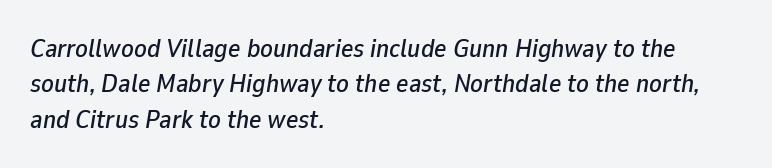
Q: Is the text italic (slanted)? A: Yes, it leans right by about 9 degrees.
Q: Is the text underlined? A: No.
Q: How is the paragraph aligned? A: Left-aligned.
Q: Is the spacing between letters normal or unusually wide? A: Normal.
Q: Is the spacing between lines tight, normal or loose? A: Normal.
